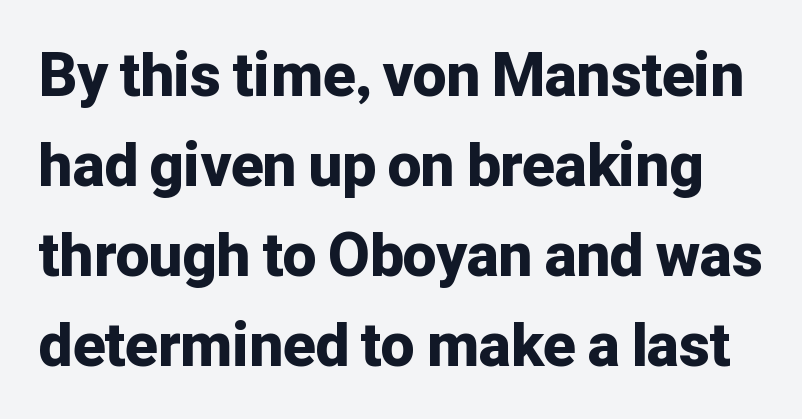
Whoever set this chose a conventional vertical rhythm. The letters advance in unequal steps, a hallmark of proportional type. The sample has been set heavy, in full bold. The letterforms sit shoulder to shoulder at normal distance. This is the regular roman posture of the typeface. Underline: absent.
